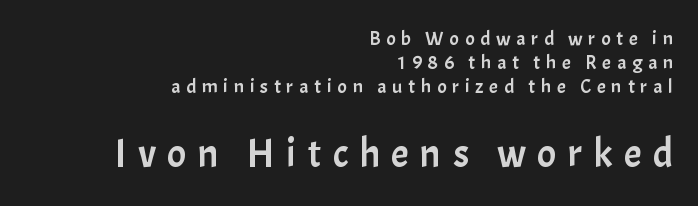
The image shows 40 px sans-serif type, upright; set right-aligned, line spacing 1.19x, unusually wide letter spacing (+0.28 em), not underlined; the second (bottom) block is 2.0x larger; low stroke contrast and a medium x-height.
